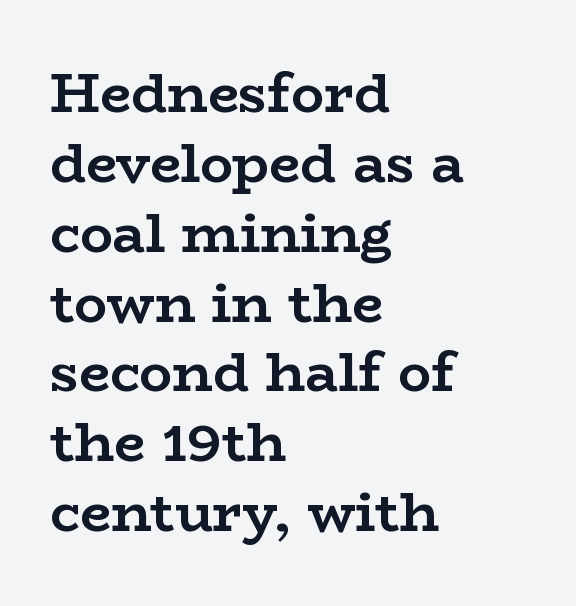
The rendering uses natural spacing where letterforms have individual widths. Emphasis by weight is at full strength: bold. Spacing between characters is what you'd get straight out of the box. The type sits square on the baseline with zero lean. The paragraph shown leans on its left margin.
